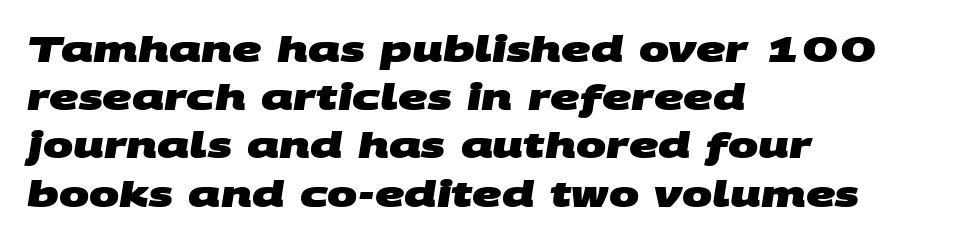
The image shows 36 px heavy, wide sans-serif type; set left-aligned, normal line spacing (1.34x), normal letter spacing, not underlined; medium stroke contrast and a large x-height.
